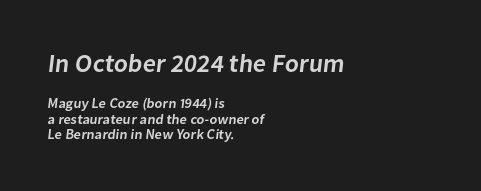
A typesetter would call this leading minimal, almost set solid. These lines stack with their left ends in a neat column. Heft: intermediate — a semibold. The passage shown begins with its larger block and ends with its smaller one.
